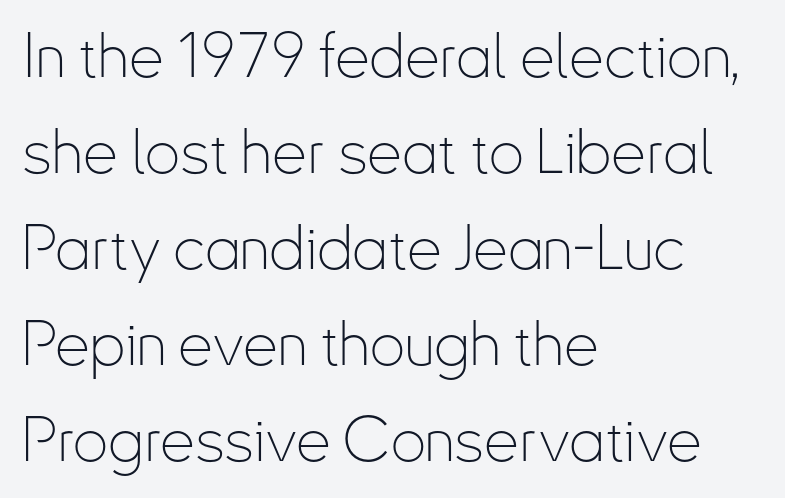
Nope, no serifs anywhere on these letters. The line texture is even and compact thanks to regular tracking. Unmarked baselines from the first word to the last. Looks like regular typesetting: each glyph gets only the width it needs. Heft: none added — not bold.
